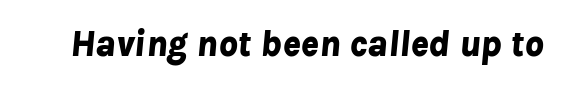
Q: Is the text bold? A: Yes.
Q: Is the text italic (slanted)? A: Yes, it leans right by about 8 degrees.
Q: Is the text underlined? A: No.
Q: Is the spacing between letters normal or unusually wide? A: Normal.
Q: Width (condensed, normal, or wide)? A: Normal.
Q: Stroke contrast? A: Low.
Q: x-height? A: Medium.
Q: Monospaced? A: No.
